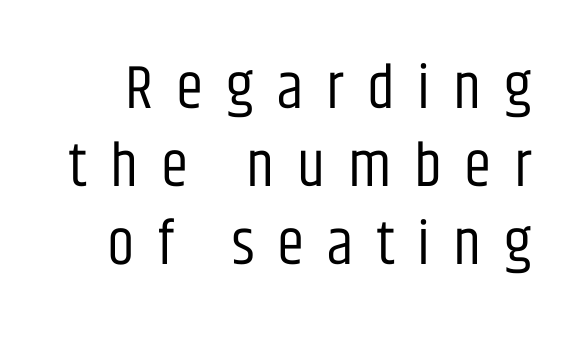
The image shows 62 px regular-weight, condensed sans-serif type, upright; set normal line spacing (1.26x), unusually wide letter spacing (+0.37 em), not underlined; low stroke contrast and a large x-height.
